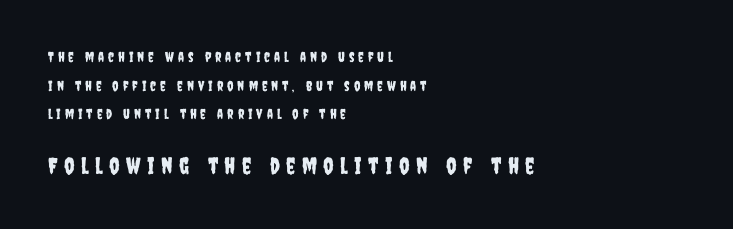
The image shows 23 px text type, upright; set left-aligned, loose line spacing (2.04x), unusually wide letter spacing (+0.28 em), not underlined; the second (bottom) block is 1.64x larger.
